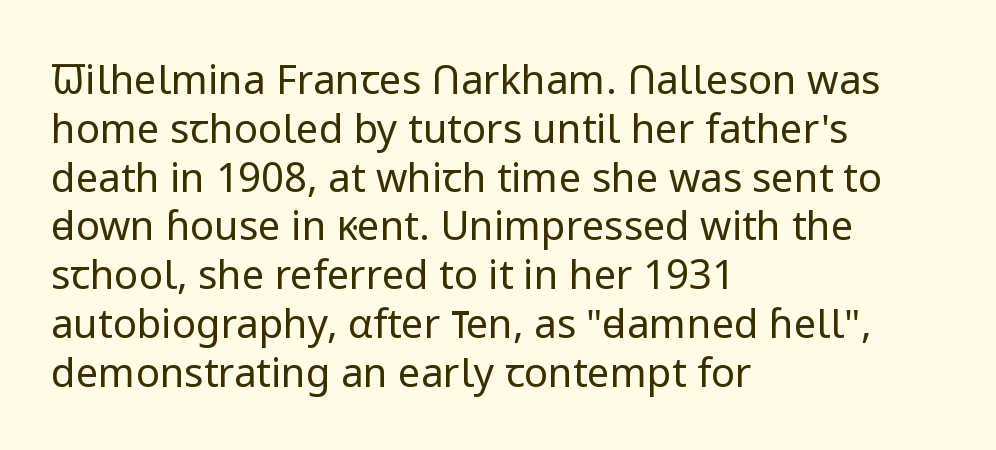
The image shows 40 px regular-weight sans-serif type, upright; set left-aligned, line spacing 1.22x, normal letter spacing, not underlined; low stroke contrast and a medium x-height.
